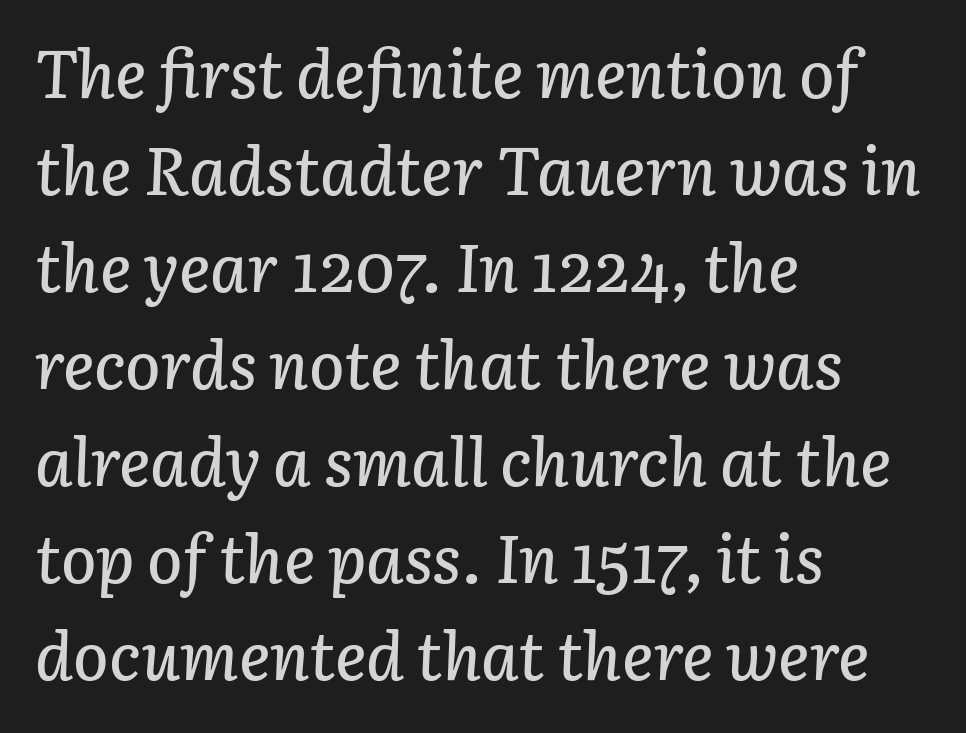
Q: Is the text italic (slanted)? A: Yes, it leans right by about 3 degrees.
Q: Is the text underlined? A: No.
Q: How is the paragraph aligned? A: Left-aligned.
Q: Is the spacing between letters normal or unusually wide? A: Normal.
Q: Is the spacing between lines tight, normal or loose? A: Normal.
Q: Width (condensed, normal, or wide)? A: Normal.
Q: Stroke contrast? A: Low.
Q: x-height? A: Medium.
Q: Monospaced? A: No.
